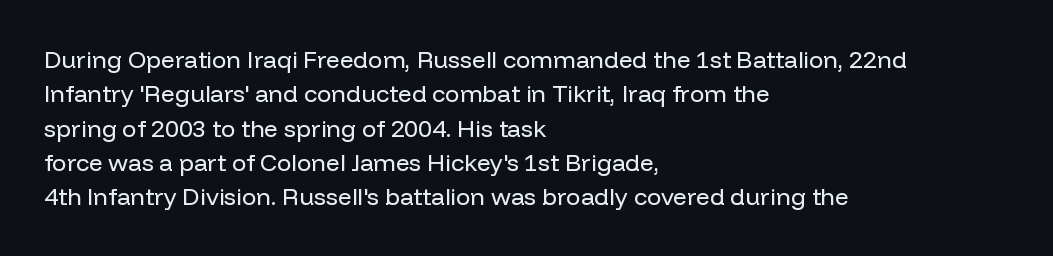
{"italic": "no", "bold": "no", "underline": "no", "align": "left", "line_spacing": "normal", "line_spacing_ratio": 1.43, "letter_spacing": "normal", "letter_spacing_em": 0.0, "glyph_px": 24}
